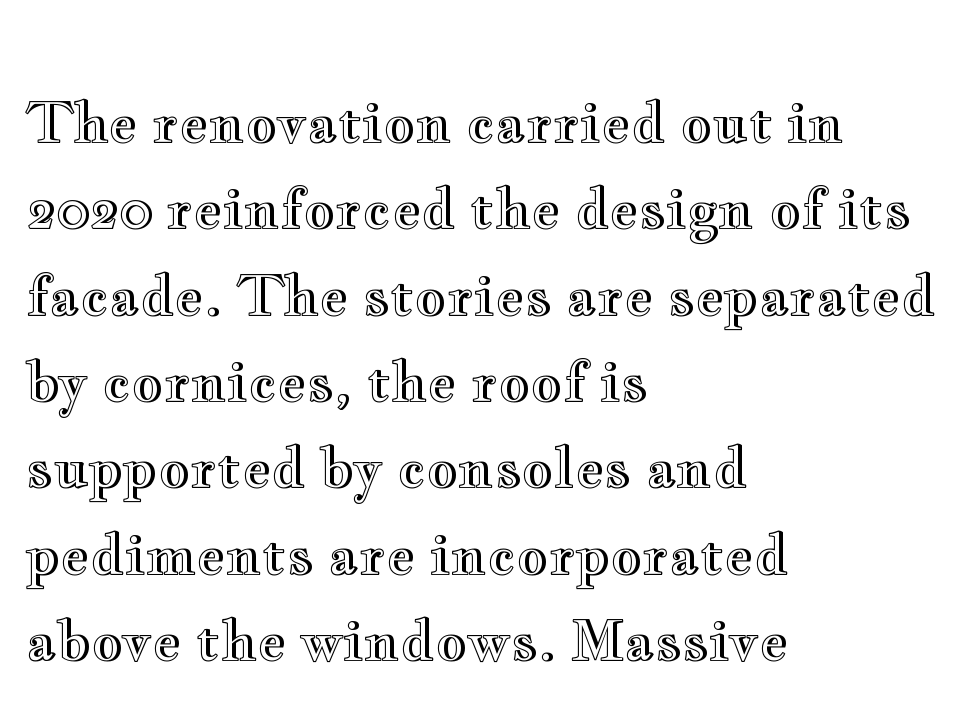
{"italic": "no", "width": "wide", "x_height": "small", "monospaced": "no", "underline": "no", "align": "left", "line_spacing": "normal", "line_spacing_ratio": 1.57, "letter_spacing": "normal", "letter_spacing_em": 0.0, "glyph_px": 55}
